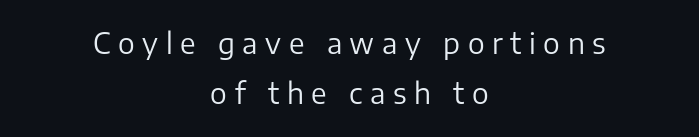
The image shows 28 px regular-weight sans-serif type, upright; set centered, line spacing 1.79x, unusually wide letter spacing (+0.27 em), not underlined; low stroke contrast and a medium x-height.
